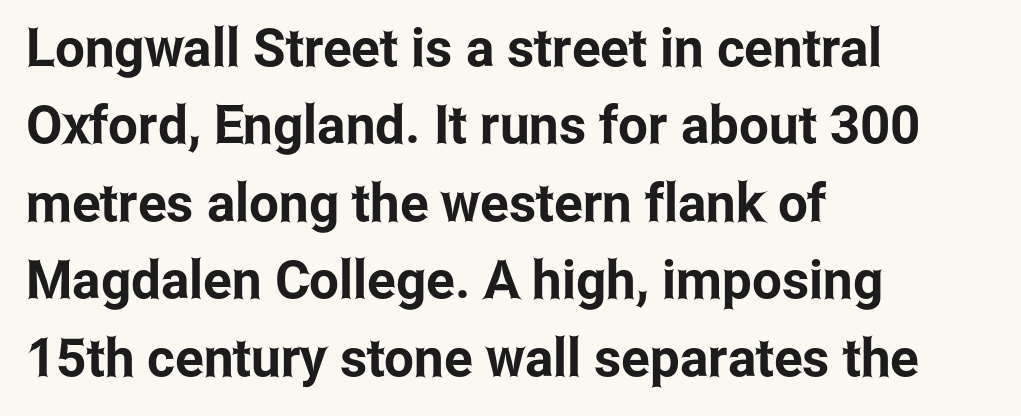
Q: Is the text italic (slanted)? A: No, it is upright.
Q: Is the typeface a serif or a sans-serif typeface? A: Sans-serif.
Q: Is the text underlined? A: No.
Q: How is the paragraph aligned? A: Left-aligned.
Q: Is the spacing between letters normal or unusually wide? A: Normal.
Q: Is the spacing between lines tight, normal or loose? A: Normal.
Q: Width (condensed, normal, or wide)? A: Condensed.
Q: Stroke contrast? A: Low.
Q: x-height? A: Medium.
Q: Monospaced? A: No.
